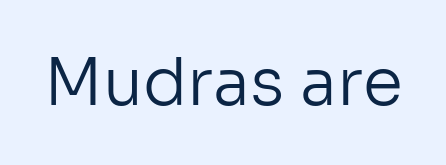
Q: Is the text bold? A: No.
Q: Is the text italic (slanted)? A: No, it is upright.
Q: Is the typeface a serif or a sans-serif typeface? A: Sans-serif.
Q: Is the text underlined? A: No.
Q: Is the spacing between letters normal or unusually wide? A: Normal.
Q: Width (condensed, normal, or wide)? A: Normal.
Q: Stroke contrast? A: Low.
Q: x-height? A: Medium.
Q: Monospaced? A: No.
